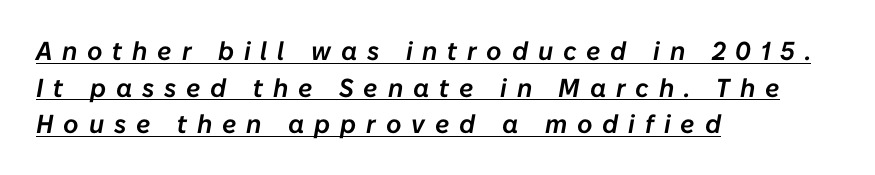
Q: Is the text italic (slanted)? A: Yes, it leans right by about 10 degrees.
Q: Is the text underlined? A: Yes.
Q: How is the paragraph aligned? A: Left-aligned.
Q: Is the spacing between letters normal or unusually wide? A: Unusually wide.
Q: Is the spacing between lines tight, normal or loose? A: Normal.
